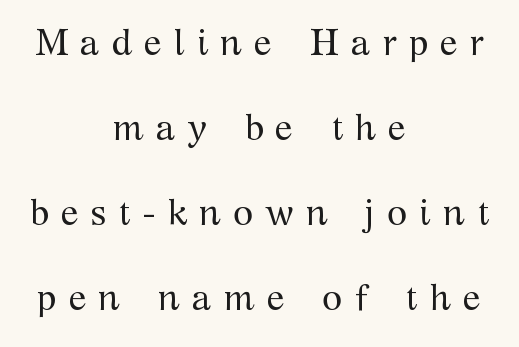
Q: Is the text bold? A: No.
Q: Is the text italic (slanted)? A: No, it is upright.
Q: Is the typeface a serif or a sans-serif typeface? A: Serif.
Q: Is the text underlined? A: No.
Q: How is the paragraph aligned? A: Centered.
Q: Is the spacing between letters normal or unusually wide? A: Unusually wide.
Q: Is the spacing between lines tight, normal or loose? A: Loose.
Q: Width (condensed, normal, or wide)? A: Normal.
Q: Stroke contrast? A: Medium.
Q: x-height? A: Medium.
Q: Monospaced? A: No.
